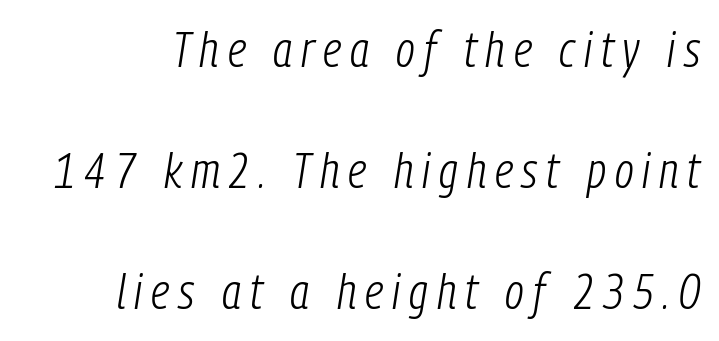
{"italic": "yes", "lean": "right", "slant_degrees": 9, "bold": "no", "weight": "light", "width": "condensed", "stroke_contrast": "low", "x_height": "medium", "monospaced": "no", "underline": "no", "line_spacing": "loose", "line_spacing_ratio": 2.47, "glyph_px": 49}
